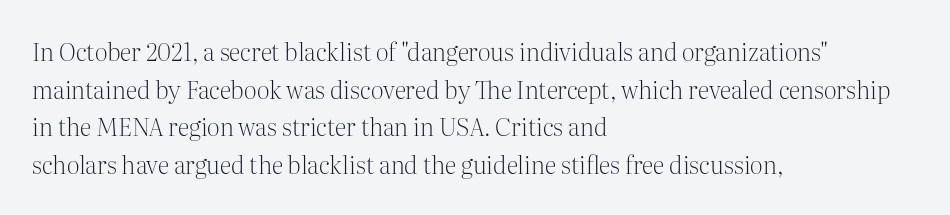
Q: Is the text bold? A: No.
Q: Is the text italic (slanted)? A: No, it is upright.
Q: Is the text underlined? A: No.
Q: How is the paragraph aligned? A: Left-aligned.
Q: Is the spacing between letters normal or unusually wide? A: Normal.
Q: Is the spacing between lines tight, normal or loose? A: Normal.
